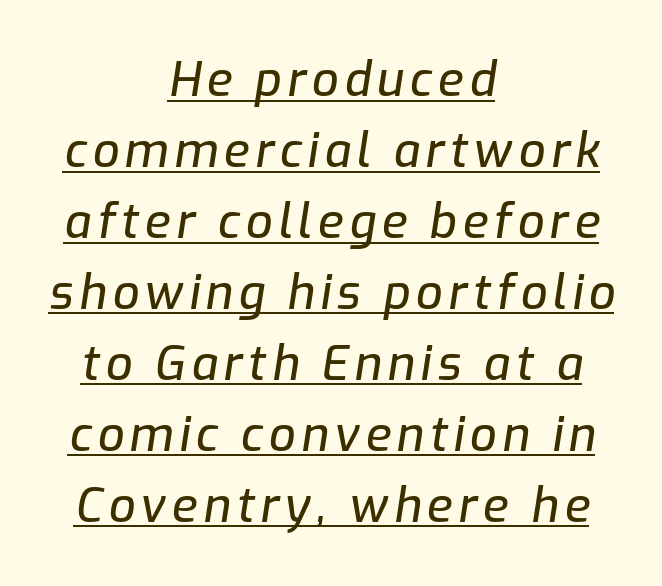
The image shows 47 px text type, italic (leaning right); set centered, normal line spacing (1.51x), underlined; low stroke contrast and a medium x-height.
